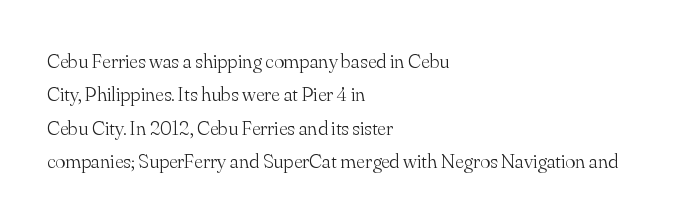
How would I describe the line gaps? Plain and ordinary. Weight: in the light-to-regular range. The type is set solid horizontally, with unmodified tracking. The lines are quadded left.
